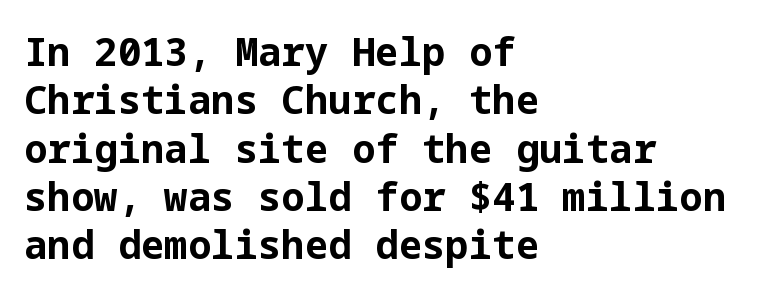
{"serif": "no", "italic": "no", "bold": "yes", "weight": "bold", "width": "normal", "stroke_contrast": "low", "x_height": "medium", "underline": "no", "align": "left", "line_spacing_ratio": 1.24, "letter_spacing": "normal", "letter_spacing_em": 0.0, "glyph_px": 39}
